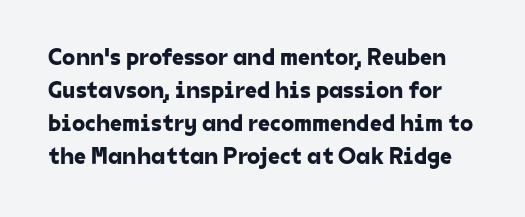
{"underline": "no", "line_spacing": "normal", "line_spacing_ratio": 1.37, "letter_spacing": "normal", "letter_spacing_em": 0.0, "glyph_px": 24}
